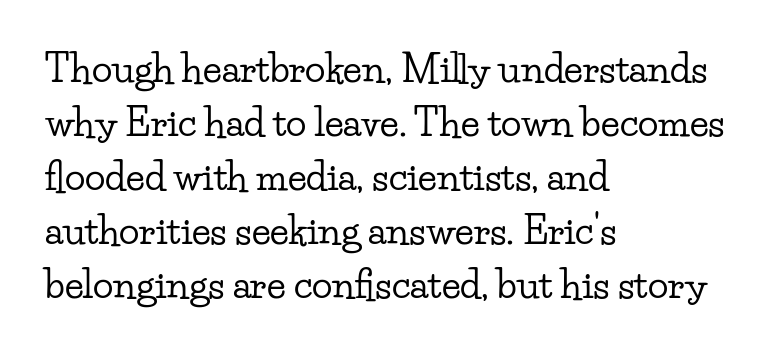
The image shows 38 px wide serif type, upright; set left-aligned, normal line spacing (1.42x), normal letter spacing, not underlined; low stroke contrast and a small x-height.
